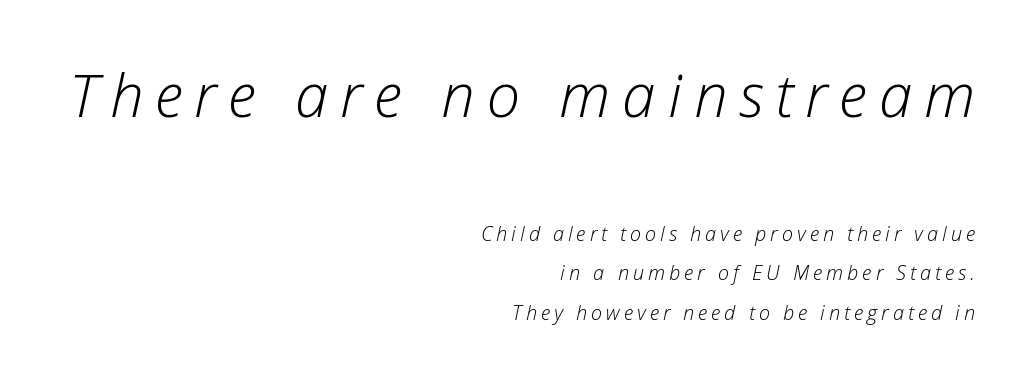
Compared with typical paragraphs, the rows here are farther apart. The face used here is proportionally spaced, like ordinary book or web type. Words float on clear page, feet unadorned. The letters are spread apart with noticeably loose tracking. If you squint, the top block still reads clearly — it's the larger of the two.
